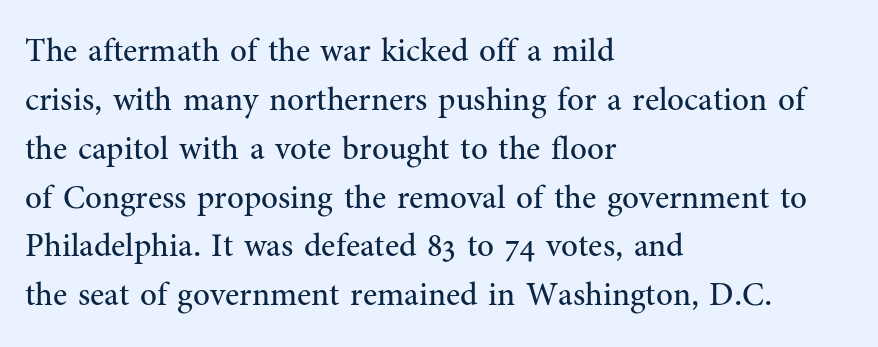
The image shows 33 px regular-weight serif type, upright; set left-aligned, normal line spacing (1.48x), normal letter spacing, not underlined; medium stroke contrast and a medium x-height.
